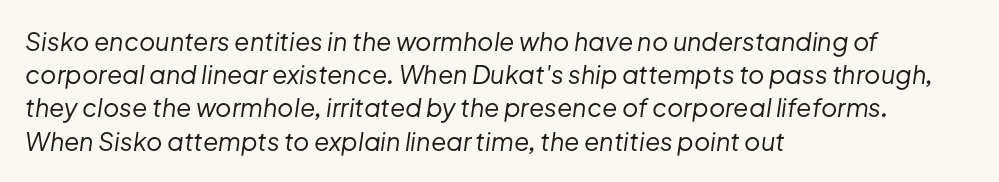
The image shows 25 px text type, italic (leaning right); set left-aligned, normal line spacing (1.33x), normal letter spacing, not underlined.
